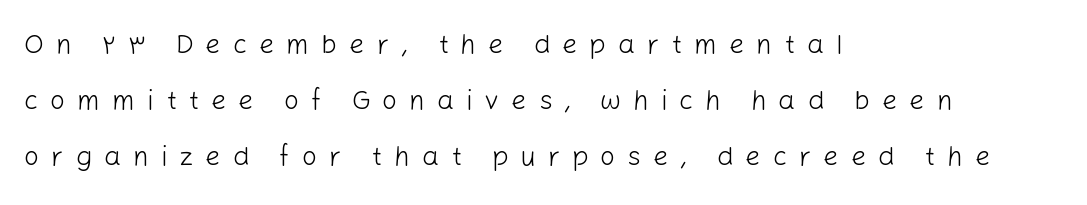
{"italic": "no", "bold": "no", "underline": "no", "align": "left", "line_spacing": "loose", "line_spacing_ratio": 2.07, "letter_spacing": "wide", "letter_spacing_em": 0.44, "glyph_px": 27}
